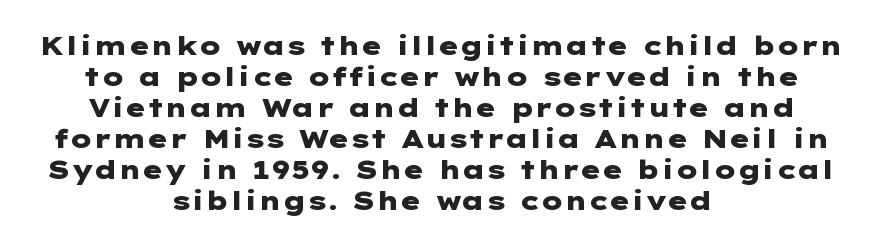
Q: Is the text bold? A: Yes.
Q: Is the text italic (slanted)? A: No, it is upright.
Q: Is the text underlined? A: No.
Q: How is the paragraph aligned? A: Centered.
Q: Is the spacing between letters normal or unusually wide? A: Normal.
